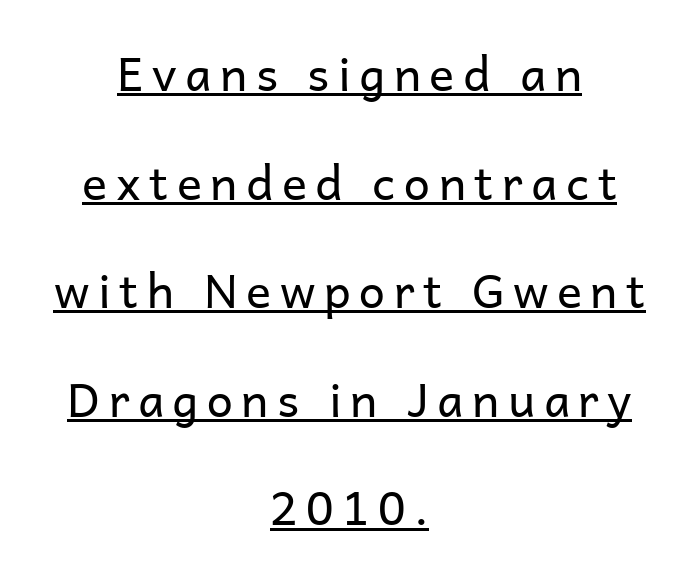
The image shows 47 px regular-weight sans-serif type, upright; set centered, loose line spacing (2.31x), underlined; low stroke contrast and a medium x-height.
